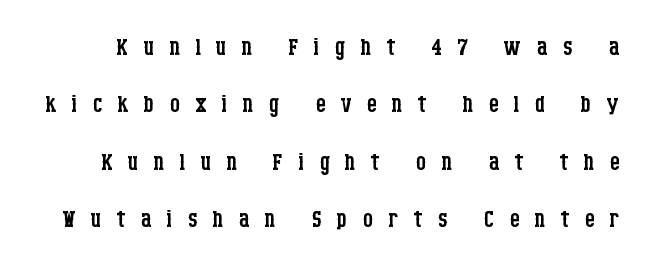
The image shows 32 px regular-weight, condensed serif type, upright; set line spacing 1.79x, unusually wide letter spacing (+0.47 em), not underlined; low stroke contrast and a large x-height.
